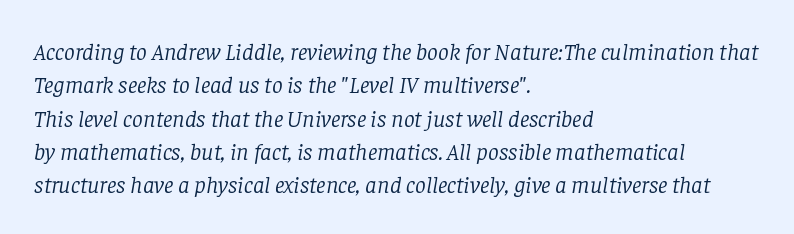
Q: Is the text bold? A: No.
Q: Is the text italic (slanted)? A: Yes, it leans right by about 8 degrees.
Q: Is the text underlined? A: No.
Q: How is the paragraph aligned? A: Left-aligned.
Q: Is the spacing between letters normal or unusually wide? A: Normal.
Q: Is the spacing between lines tight, normal or loose? A: Normal.
